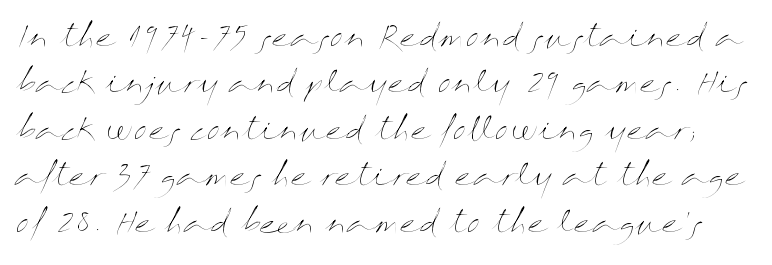
{"bold": "no", "weight": "thin", "width": "wide", "stroke_contrast": "medium", "x_height": "medium", "monospaced": "no", "underline": "no", "line_spacing": "normal", "line_spacing_ratio": 1.55, "letter_spacing": "normal", "letter_spacing_em": 0.0, "glyph_px": 30}
